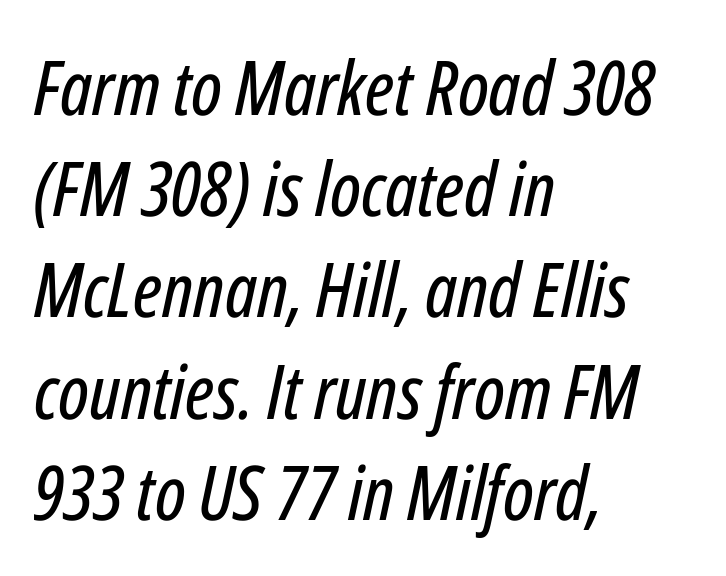
{"italic": "yes", "lean": "right", "slant_degrees": 12, "width": "condensed", "stroke_contrast": "low", "x_height": "medium", "monospaced": "no", "underline": "no", "align": "left", "line_spacing": "normal", "line_spacing_ratio": 1.35, "letter_spacing": "normal", "letter_spacing_em": 0.0, "glyph_px": 75}
